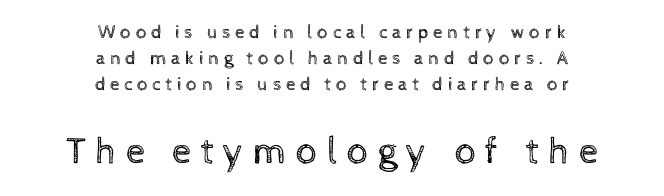
Q: Is the text bold? A: No.
Q: Is the text italic (slanted)? A: No, it is upright.
Q: Is the text underlined? A: No.
Q: How is the paragraph aligned? A: Centered.
Q: Is the spacing between letters normal or unusually wide? A: Unusually wide.
Q: Is the spacing between lines tight, normal or loose? A: Normal.
Q: Which block of text is set in a larger size, the first (top) or the second (bottom)? A: The second (bottom) one.
Q: Width (condensed, normal, or wide)? A: Normal.
Q: x-height? A: Medium.
Q: Monospaced? A: No.
